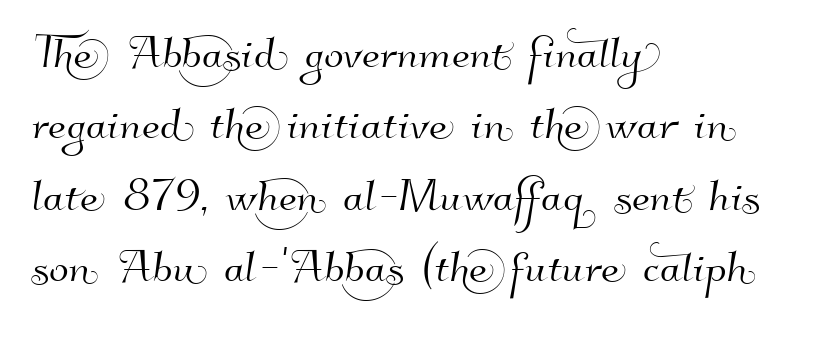
{"serif": "no", "width": "normal", "stroke_contrast": "high", "x_height": "small", "monospaced": "no", "underline": "no", "align": "left", "line_spacing_ratio": 1.23, "letter_spacing": "normal", "letter_spacing_em": 0.0, "glyph_px": 58}
